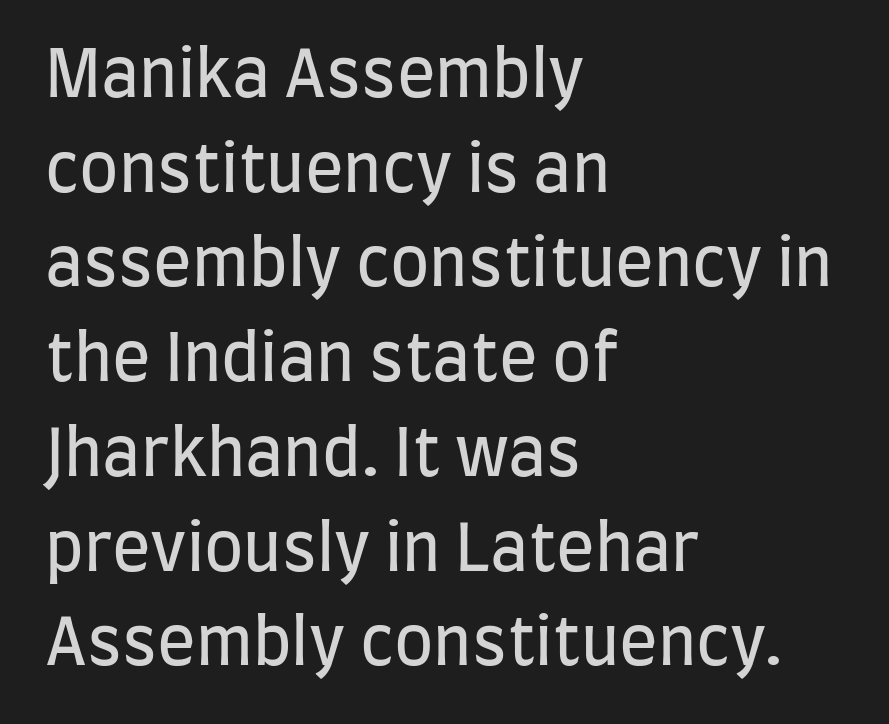
Tracking here is standard; glyphs follow each other at the usual distance. Nope, no serifs anywhere on these letters. Is this a fixed-width face? No — the glyphs have proportional, varying widths. Plain, unruled lines of type.
